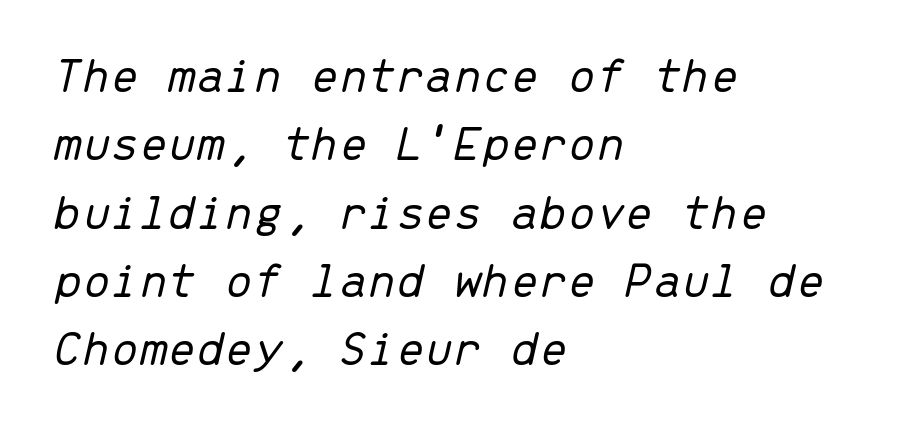
Q: Is the text bold? A: No.
Q: Is the text italic (slanted)? A: Yes, it leans right by about 13 degrees.
Q: Is the text underlined? A: No.
Q: How is the paragraph aligned? A: Left-aligned.
Q: Is the spacing between letters normal or unusually wide? A: Normal.
Q: Is the spacing between lines tight, normal or loose? A: Normal.
Q: Width (condensed, normal, or wide)? A: Normal.
Q: Stroke contrast? A: Low.
Q: x-height? A: Medium.
Q: Monospaced? A: Yes.
